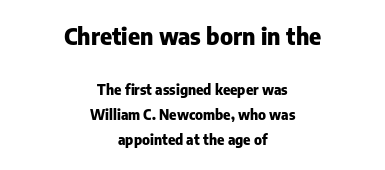
{"italic": "no", "bold": "yes", "underline": "no", "align": "center", "line_spacing_ratio": 1.77, "letter_spacing": "normal", "letter_spacing_em": 0.0, "larger_block": "first", "size_ratio": 1.64, "glyph_px": 23}
